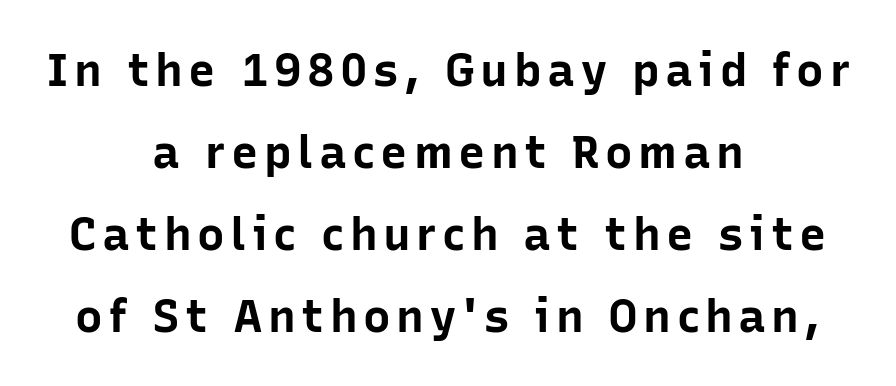
{"serif": "no", "italic": "no", "bold": "yes", "weight": "bold", "width": "normal", "stroke_contrast": "low", "x_height": "medium", "monospaced": "no", "underline": "no", "align": "center", "line_spacing_ratio": 1.78, "glyph_px": 46}
